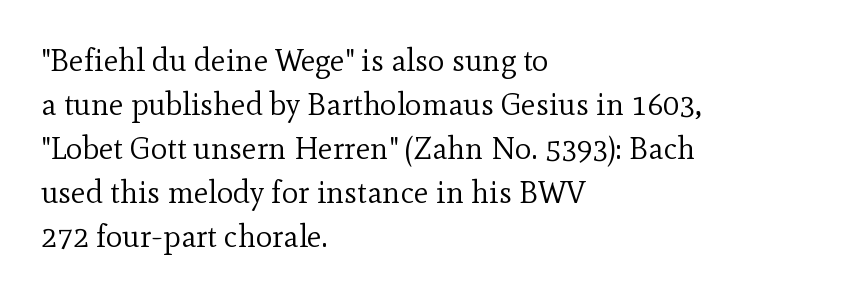
Q: Is the text bold? A: No.
Q: Is the text italic (slanted)? A: No, it is upright.
Q: Is the typeface a serif or a sans-serif typeface? A: Serif.
Q: Is the text underlined? A: No.
Q: How is the paragraph aligned? A: Left-aligned.
Q: Is the spacing between letters normal or unusually wide? A: Normal.
Q: Is the spacing between lines tight, normal or loose? A: Normal.
Q: Width (condensed, normal, or wide)? A: Normal.
Q: x-height? A: Small.
Q: Monospaced? A: No.
